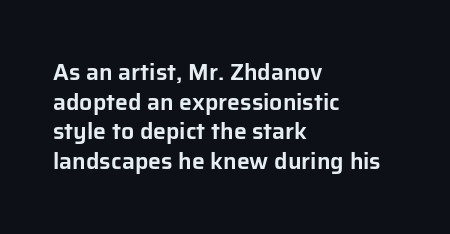
Descenders are the only things crossing below the line. A classic flush-left, rag-right setting is used for this passage. Upright lettering throughout. Quick note: interline space is typical. Letter spacing: default.
